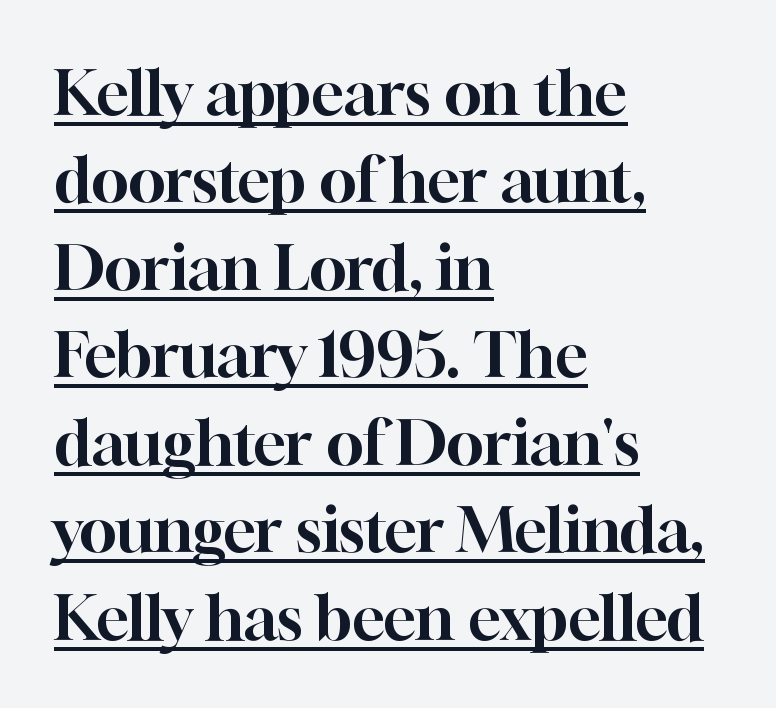
{"serif": "yes", "italic": "no", "width": "normal", "stroke_contrast": "high", "x_height": "medium", "monospaced": "no", "underline": "yes", "align": "left", "line_spacing": "normal", "line_spacing_ratio": 1.41, "letter_spacing": "normal", "letter_spacing_em": 0.0, "glyph_px": 62}
